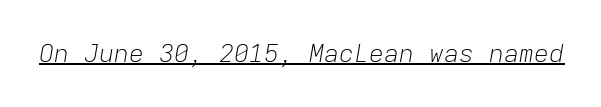
The image shows 25 px text type, italic (leaning right); set normal letter spacing, underlined.
